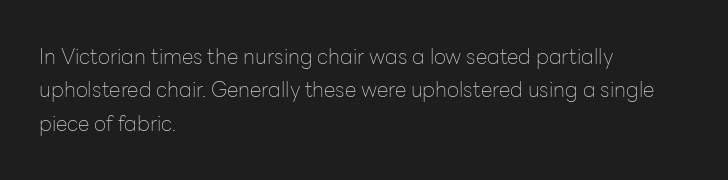
Q: Is the text bold? A: No.
Q: Is the text italic (slanted)? A: No, it is upright.
Q: Is the text underlined? A: No.
Q: How is the paragraph aligned? A: Left-aligned.
Q: Is the spacing between letters normal or unusually wide? A: Normal.
Q: Is the spacing between lines tight, normal or loose? A: Normal.
